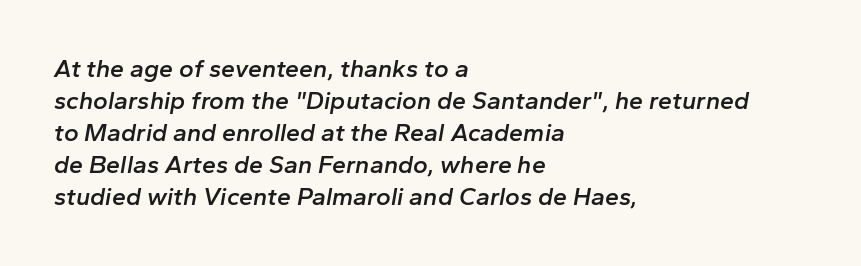
If you measured baseline to baseline, you'd find a middling distance. Its strokes are somewhat broadened, the hallmark of semibold type. Horizontally, the lines are justified to the leading edge only. When letters slant like this, we call the style italic.
